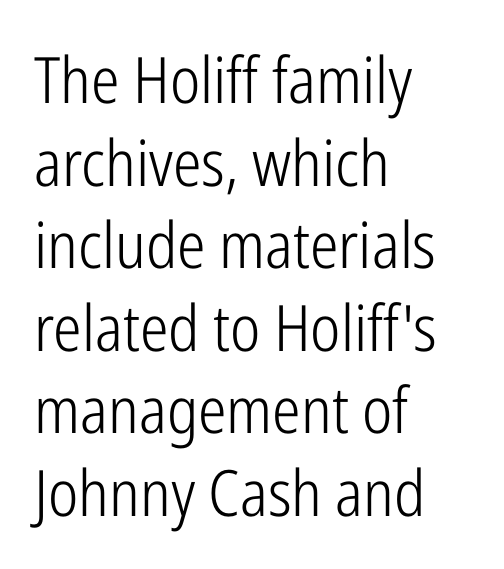
{"serif": "no", "italic": "no", "bold": "no", "weight": "light", "width": "condensed", "stroke_contrast": "low", "x_height": "medium", "monospaced": "no", "underline": "no", "align": "left", "line_spacing": "normal", "line_spacing_ratio": 1.29, "letter_spacing": "normal", "letter_spacing_em": 0.0, "glyph_px": 64}
